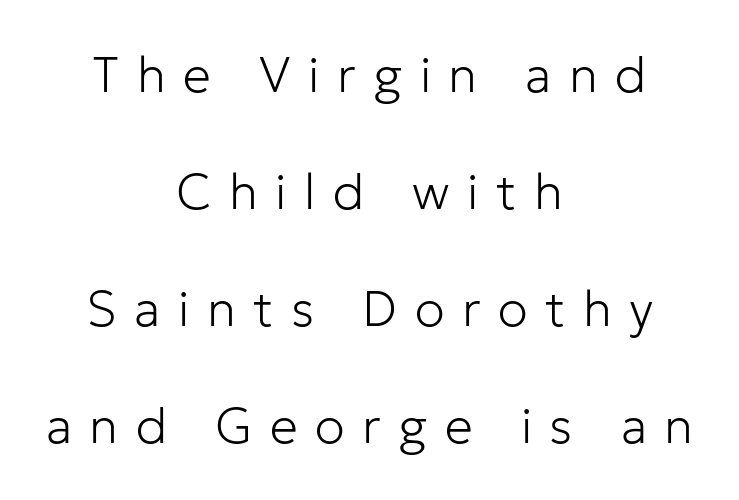
The passage shown is typeset with a sans-serif family. Italic: no, the glyphs are upright roman. Only glyphs here, with clear space below each row. Centered paragraph, ragged on both sides.
